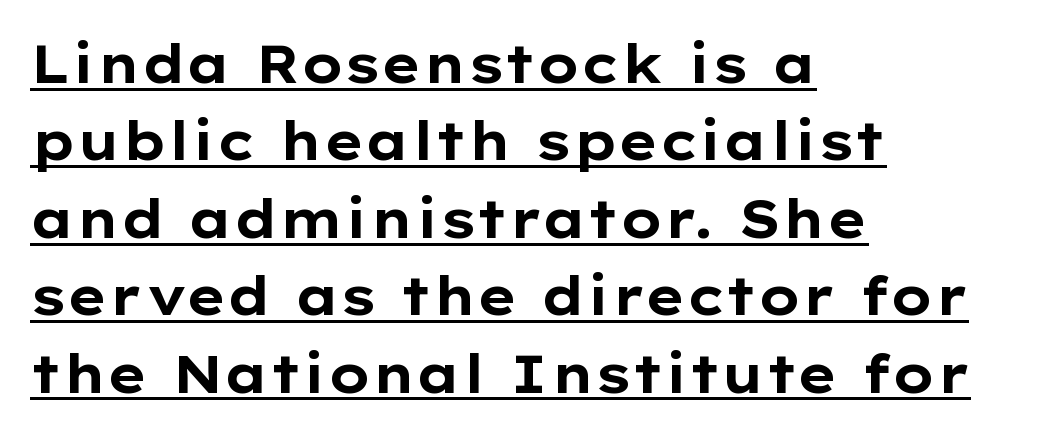
{"serif": "no", "italic": "no", "bold": "yes", "weight": "bold", "width": "wide", "stroke_contrast": "low", "x_height": "medium", "monospaced": "no", "underline": "yes", "align": "left", "line_spacing": "normal", "line_spacing_ratio": 1.46, "letter_spacing": "normal", "letter_spacing_em": 0.0, "glyph_px": 53}
